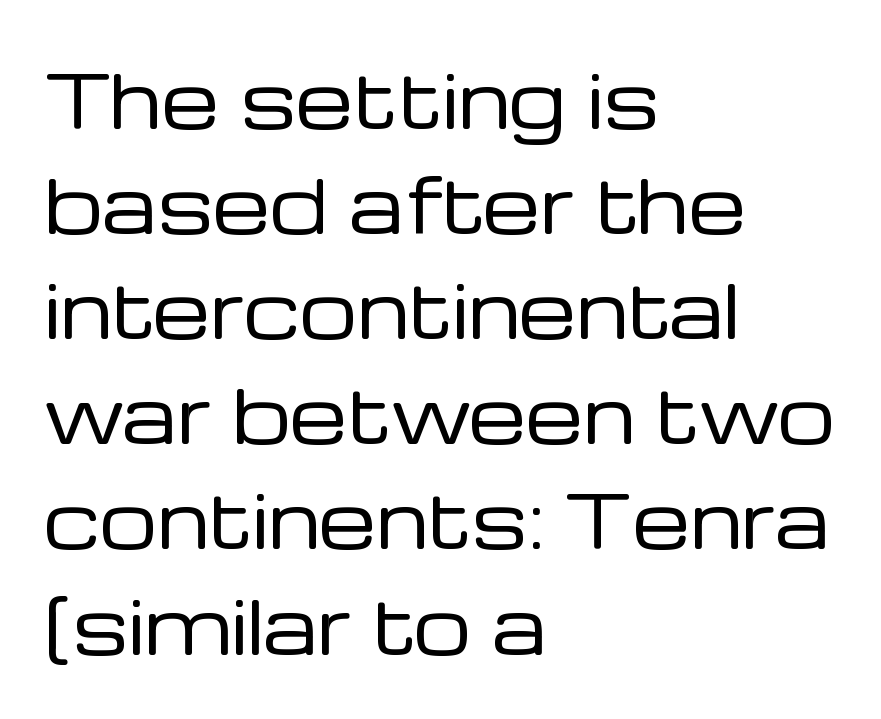
{"serif": "no", "italic": "no", "bold": "no", "weight": "regular", "width": "normal", "stroke_contrast": "low", "x_height": "medium", "monospaced": "no", "underline": "no", "align": "left", "line_spacing": "normal", "line_spacing_ratio": 1.44, "letter_spacing": "normal", "letter_spacing_em": 0.0, "glyph_px": 73}
